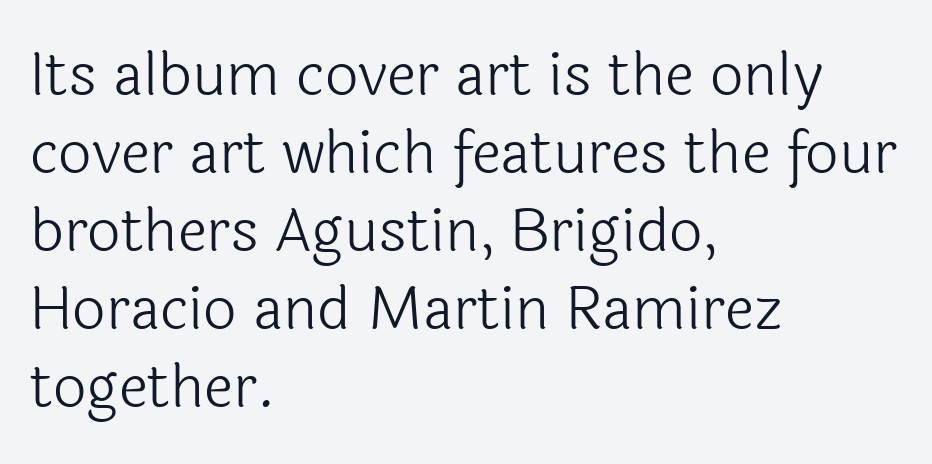
Q: Is the text bold? A: No.
Q: Is the text italic (slanted)? A: No, it is upright.
Q: Is the typeface a serif or a sans-serif typeface? A: Sans-serif.
Q: Is the text underlined? A: No.
Q: How is the paragraph aligned? A: Left-aligned.
Q: Is the spacing between letters normal or unusually wide? A: Normal.
Q: Is the spacing between lines tight, normal or loose? A: Normal.
Q: Width (condensed, normal, or wide)? A: Normal.
Q: x-height? A: Medium.
Q: Monospaced? A: No.
